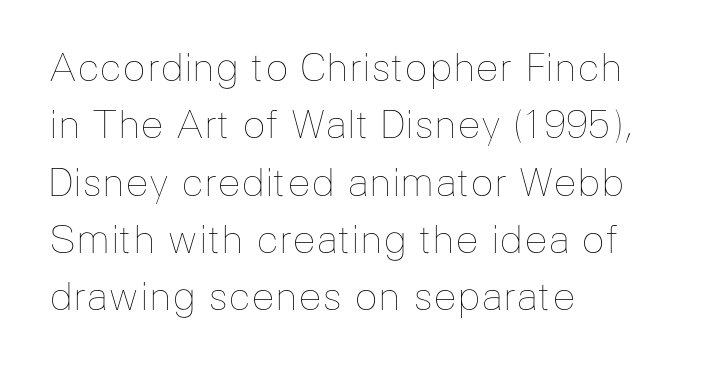
The image shows 39 px thin type, upright; set left-aligned, normal line spacing (1.47x), normal letter spacing, not underlined; low stroke contrast and a medium x-height.
